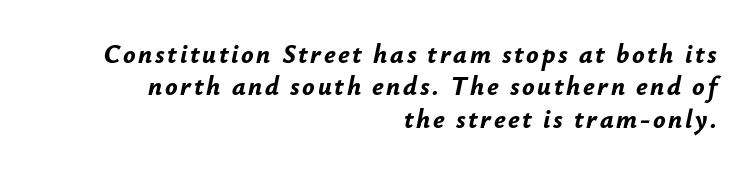
Leading matches the norm, producing a regular column. Weight: bold. If you drew a ruler down the right edge, every line would touch it. Underlining? Definitely not there.
